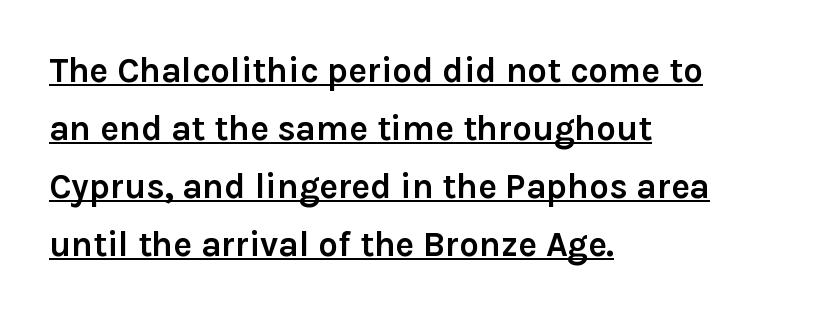
The image shows 35 px semibold sans-serif type, upright; set left-aligned, normal line spacing (1.66x), normal letter spacing, underlined; low stroke contrast and a medium x-height.
